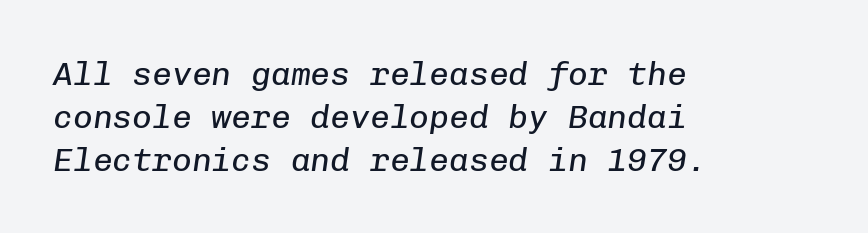
Q: Is the text bold? A: No.
Q: Is the text italic (slanted)? A: Yes, it leans right by about 8 degrees.
Q: Is the text underlined? A: No.
Q: How is the paragraph aligned? A: Left-aligned.
Q: Is the spacing between letters normal or unusually wide? A: Normal.
Q: Is the spacing between lines tight, normal or loose? A: Normal.
Q: Width (condensed, normal, or wide)? A: Normal.
Q: Stroke contrast? A: Low.
Q: x-height? A: Medium.
Q: Monospaced? A: Yes.
